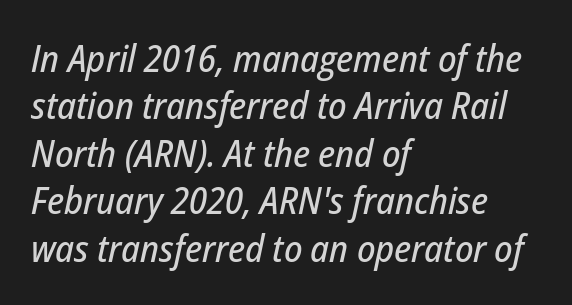
{"italic": "yes", "lean": "right", "slant_degrees": 12, "width": "condensed", "stroke_contrast": "low", "x_height": "medium", "monospaced": "no", "underline": "no", "align": "left", "line_spacing": "normal", "line_spacing_ratio": 1.25, "letter_spacing": "normal", "letter_spacing_em": 0.0, "glyph_px": 38}
